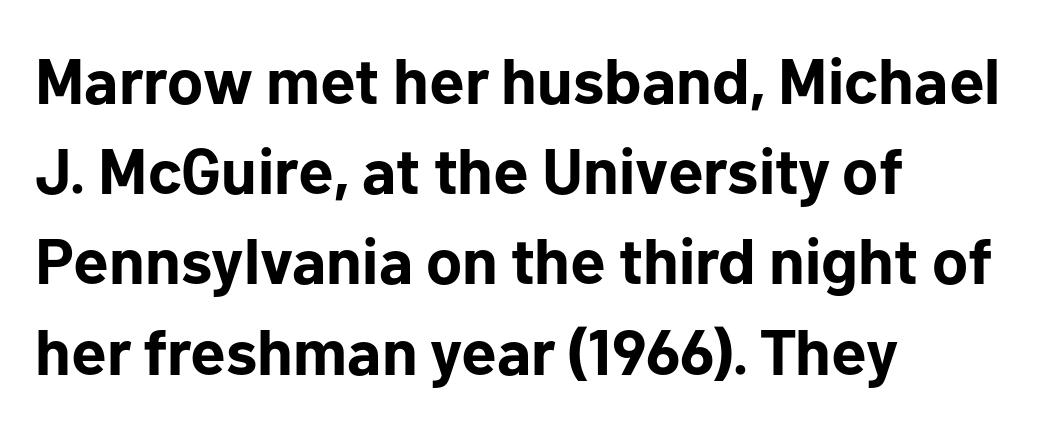
{"serif": "no", "italic": "no", "bold": "yes", "weight": "bold", "width": "normal", "stroke_contrast": "low", "x_height": "medium", "monospaced": "no", "underline": "no", "align": "left", "line_spacing": "normal", "line_spacing_ratio": 1.41, "letter_spacing": "normal", "letter_spacing_em": 0.0, "glyph_px": 64}
